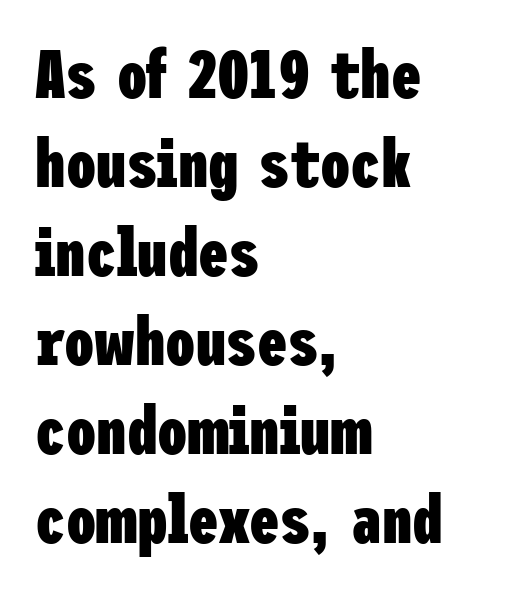
{"serif": "no", "italic": "no", "bold": "yes", "weight": "heavy", "width": "condensed", "stroke_contrast": "low", "x_height": "medium", "underline": "no", "align": "left", "line_spacing": "normal", "line_spacing_ratio": 1.31, "letter_spacing": "normal", "letter_spacing_em": 0.0, "glyph_px": 68}
